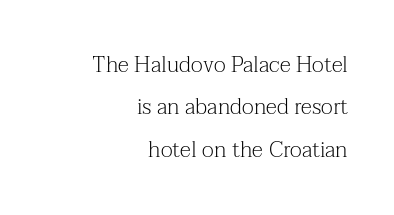
Q: Is the text bold? A: No.
Q: Is the text italic (slanted)? A: No, it is upright.
Q: Is the text underlined? A: No.
Q: How is the paragraph aligned? A: Right-aligned.
Q: Is the spacing between letters normal or unusually wide? A: Normal.
Q: Is the spacing between lines tight, normal or loose? A: Loose.
